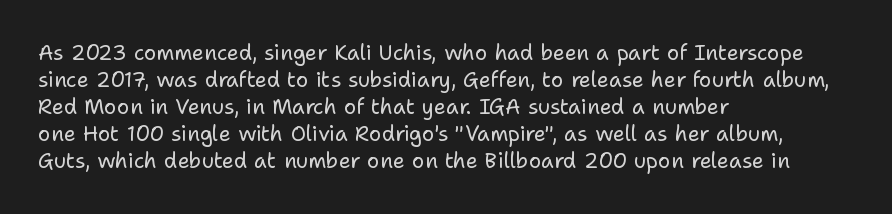
Q: Is the text bold? A: No.
Q: Is the text italic (slanted)? A: No, it is upright.
Q: Is the text underlined? A: No.
Q: How is the paragraph aligned? A: Left-aligned.
Q: Is the spacing between letters normal or unusually wide? A: Normal.
Q: Is the spacing between lines tight, normal or loose? A: Normal.
